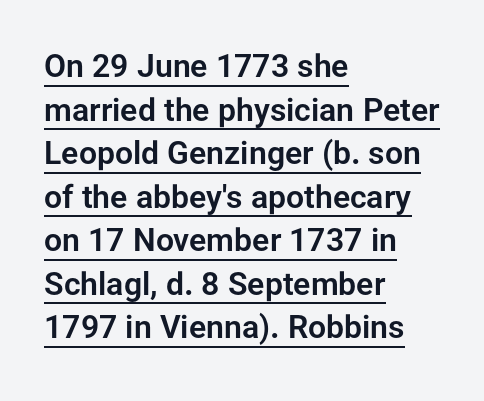
Q: Is the text italic (slanted)? A: No, it is upright.
Q: Is the typeface a serif or a sans-serif typeface? A: Sans-serif.
Q: Is the text underlined? A: Yes.
Q: How is the paragraph aligned? A: Left-aligned.
Q: Is the spacing between letters normal or unusually wide? A: Normal.
Q: Is the spacing between lines tight, normal or loose? A: Normal.
Q: Width (condensed, normal, or wide)? A: Normal.
Q: Stroke contrast? A: Low.
Q: x-height? A: Medium.
Q: Monospaced? A: No.
